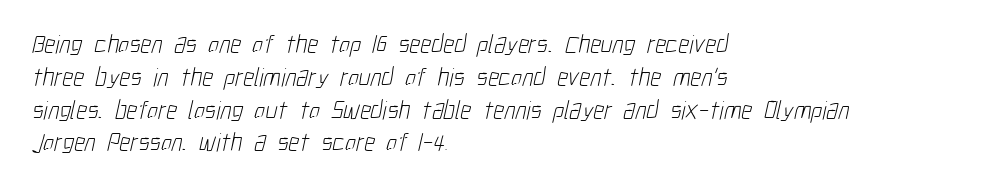
{"bold": "no", "underline": "no", "align": "left", "line_spacing": "normal", "line_spacing_ratio": 1.26, "letter_spacing": "normal", "letter_spacing_em": 0.0, "glyph_px": 26}
